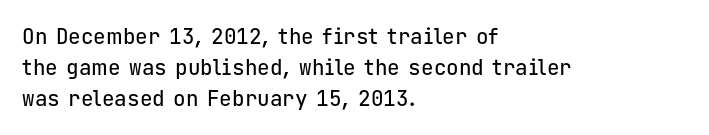
There is no visible air inserted between adjacent glyphs. Alignment: flush left. The words here are not underlined. The axis of the letterforms is exactly vertical. The designer left line spacing at the default.
